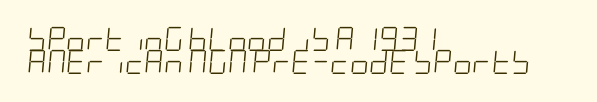
Q: Is the text bold? A: No.
Q: Is the text italic (slanted)? A: Yes, it leans right by about 5 degrees.
Q: Is the text underlined? A: No.
Q: How is the paragraph aligned? A: Left-aligned.
Q: Is the spacing between letters normal or unusually wide? A: Normal.
Q: Is the spacing between lines tight, normal or loose? A: Tight.
